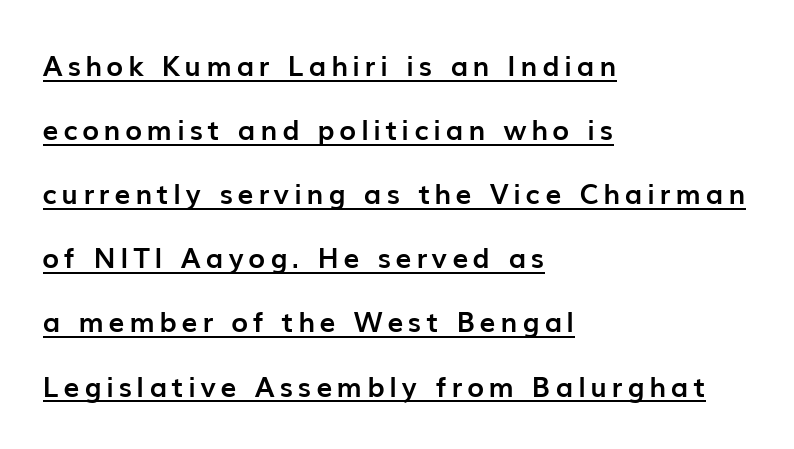
Strong, thick strokes mark this as bold type. Students, observe the line beneath the letters — that is underlining. Ascenders rise straight up at ninety degrees. The rendering anchors every line to the left-hand side.
